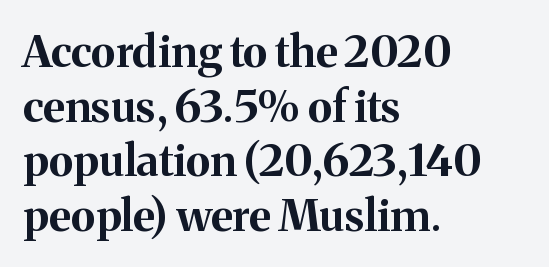
{"serif": "yes", "italic": "no", "bold": "yes", "weight": "bold", "width": "normal", "stroke_contrast": "medium", "x_height": "medium", "monospaced": "no", "underline": "no", "align": "left", "line_spacing_ratio": 1.24, "letter_spacing": "normal", "letter_spacing_em": 0.0, "glyph_px": 44}
